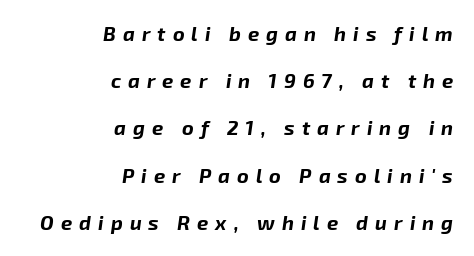
The image shows 20 px bold type, italic (leaning right); set right-aligned, loose line spacing (2.36x), unusually wide letter spacing (+0.35 em), not underlined.
